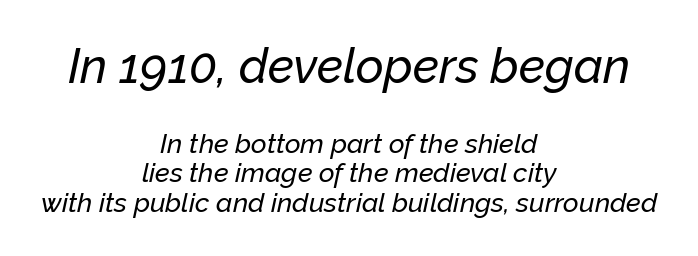
The image shows 48 px text type, italic (leaning right); set centered, tight line spacing (1.08x), normal letter spacing, not underlined; the first (top) block is 1.78x larger; low stroke contrast and a medium x-height.
